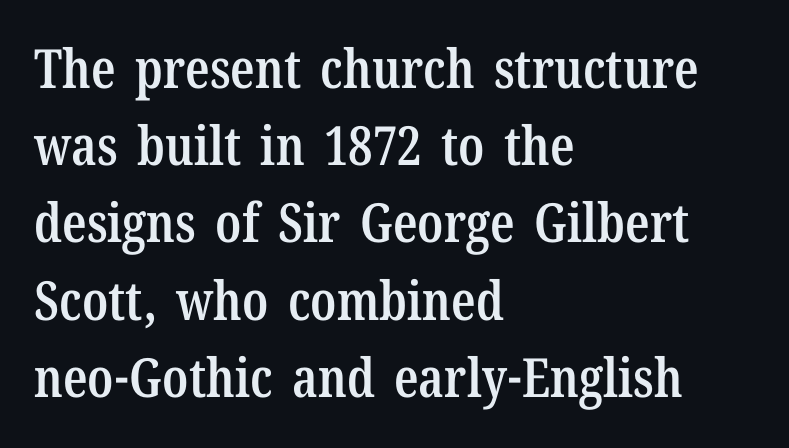
The image shows 54 px semibold, condensed serif type, upright; set left-aligned, normal line spacing (1.43x), normal letter spacing, not underlined; low stroke contrast and a medium x-height.
